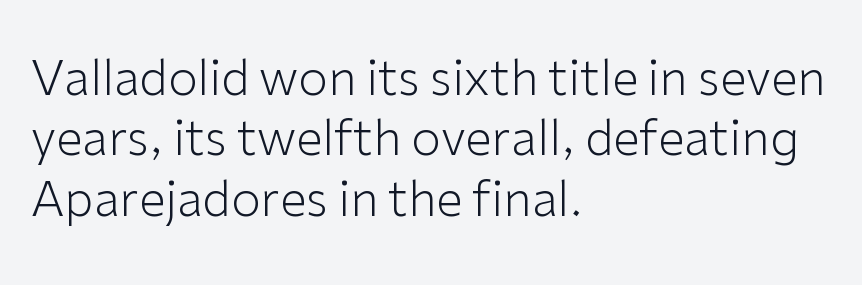
Q: Is the text bold? A: No.
Q: Is the text italic (slanted)? A: No, it is upright.
Q: Is the typeface a serif or a sans-serif typeface? A: Sans-serif.
Q: Is the text underlined? A: No.
Q: How is the paragraph aligned? A: Left-aligned.
Q: Is the spacing between letters normal or unusually wide? A: Normal.
Q: Is the spacing between lines tight, normal or loose? A: Normal.
Q: Width (condensed, normal, or wide)? A: Normal.
Q: Stroke contrast? A: Low.
Q: x-height? A: Medium.
Q: Monospaced? A: No.
